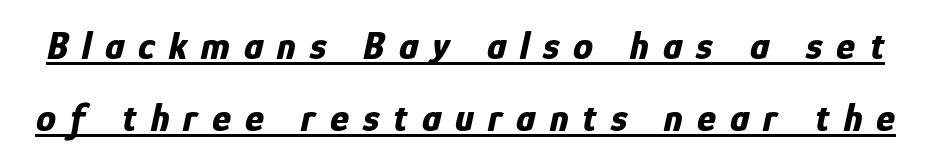
Each letter keeps its own natural width here, so spacing adapts to shape. Does extra space separate the letters? Yes, quite a lot of it. Thick stems and heavy bowls — unmistakably bold. The font's italic variant was chosen for this text. You can see a thin bar hugging the bottom of the glyphs.
